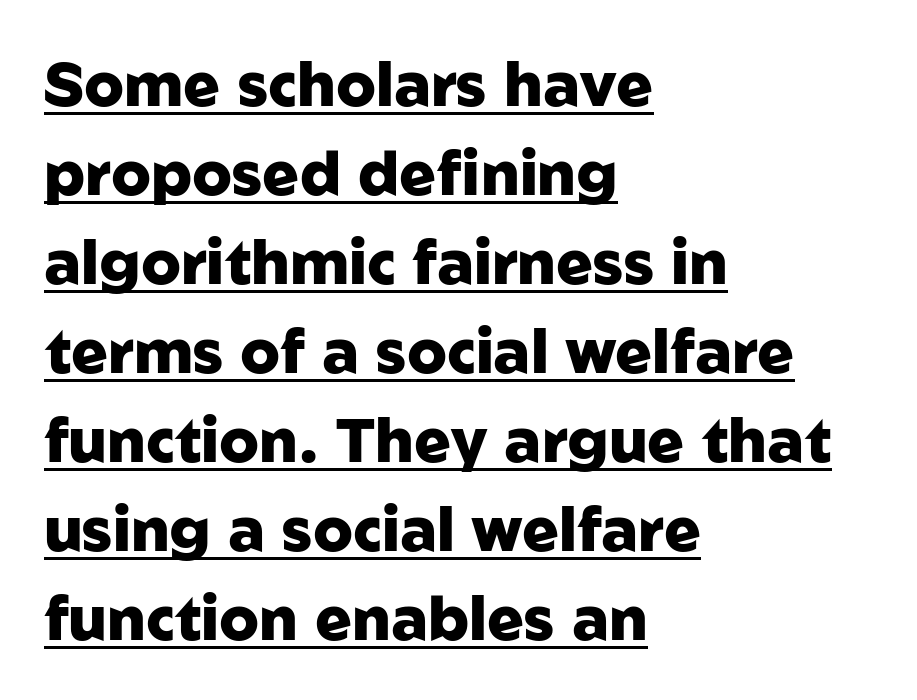
Q: Is the text bold? A: Yes.
Q: Is the text italic (slanted)? A: No, it is upright.
Q: Is the typeface a serif or a sans-serif typeface? A: Sans-serif.
Q: Is the text underlined? A: Yes.
Q: How is the paragraph aligned? A: Left-aligned.
Q: Is the spacing between letters normal or unusually wide? A: Normal.
Q: Is the spacing between lines tight, normal or loose? A: Normal.
Q: Width (condensed, normal, or wide)? A: Normal.
Q: Stroke contrast? A: Low.
Q: x-height? A: Medium.
Q: Monospaced? A: No.
